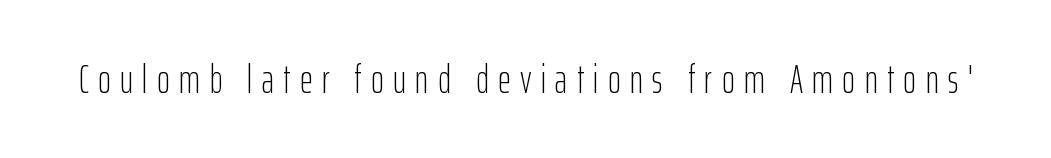
Letters rest on an invisible, unmarked baseline. The typeface has the unassuming heft of standard copy or less. Spacing verdict: proportional, widths tailored to each character. The characters display no serif detailing; their extremities are plain. Posture: straight, roman, zero tilt.
